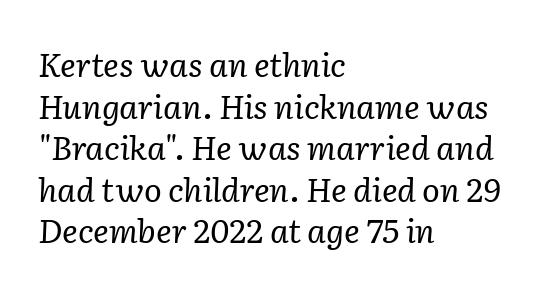
You could not count columns in this text — the font is proportionally spaced. Summary of weight: not heavy and not bold. The gap between lines stays unmarked. Notice how the passage keeps a crisp vertical edge on the left only.
